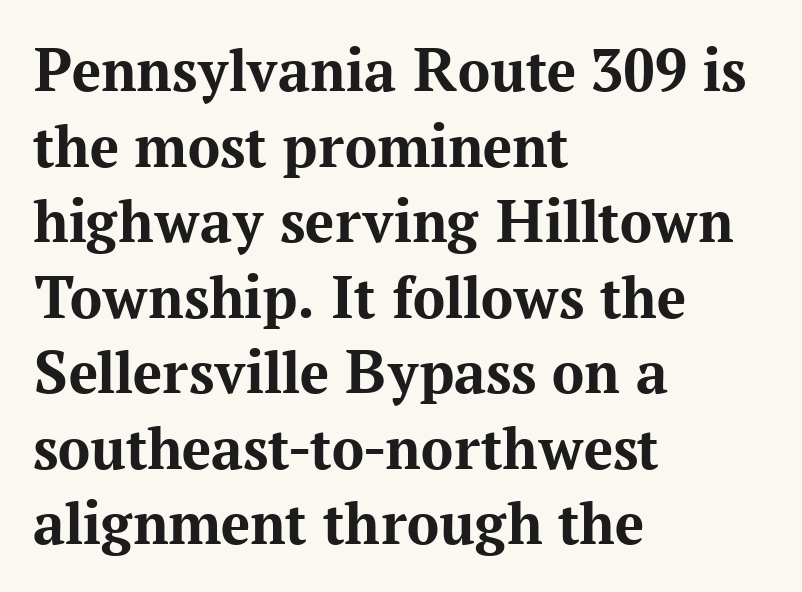
Q: Is the text bold? A: Yes.
Q: Is the text italic (slanted)? A: No, it is upright.
Q: Is the typeface a serif or a sans-serif typeface? A: Serif.
Q: Is the text underlined? A: No.
Q: How is the paragraph aligned? A: Left-aligned.
Q: Is the spacing between letters normal or unusually wide? A: Normal.
Q: Width (condensed, normal, or wide)? A: Normal.
Q: Stroke contrast? A: Medium.
Q: x-height? A: Medium.
Q: Monospaced? A: No.
